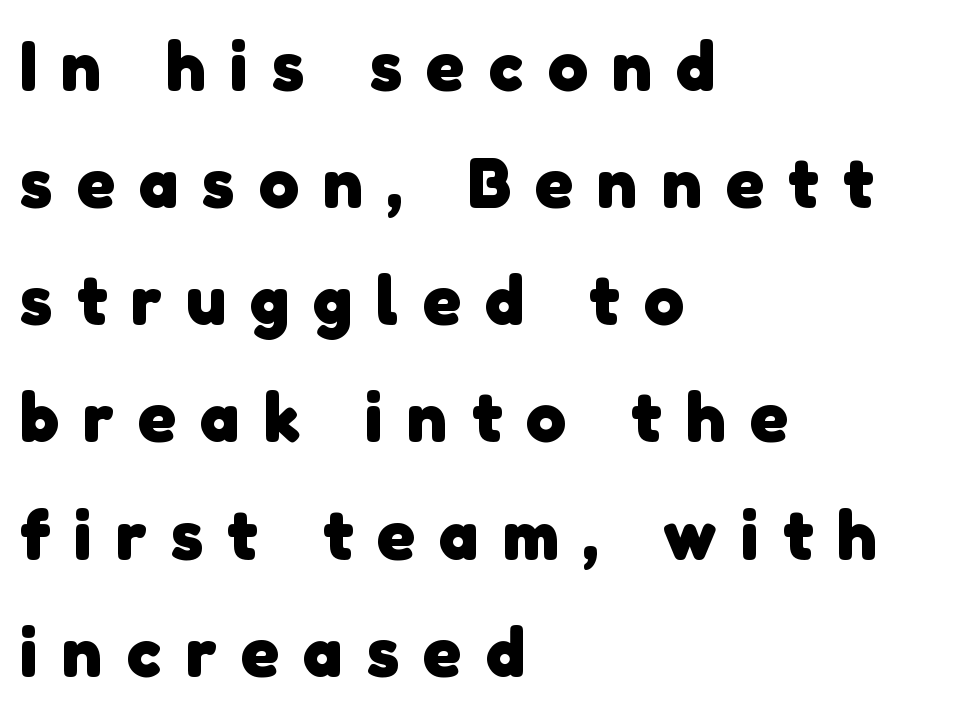
The image shows 71 px heavy sans-serif type; set left-aligned, normal line spacing (1.65x), unusually wide letter spacing (+0.34 em), not underlined; low stroke contrast and a medium x-height.
